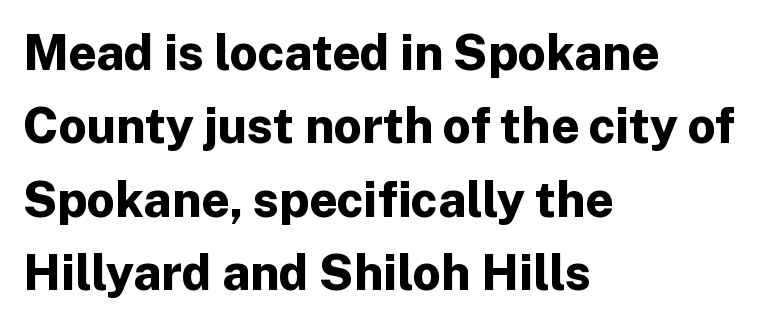
{"serif": "no", "italic": "no", "bold": "yes", "weight": "bold", "width": "normal", "stroke_contrast": "low", "x_height": "medium", "monospaced": "no", "underline": "no", "align": "left", "line_spacing": "normal", "line_spacing_ratio": 1.5, "letter_spacing": "normal", "letter_spacing_em": 0.0, "glyph_px": 49}
